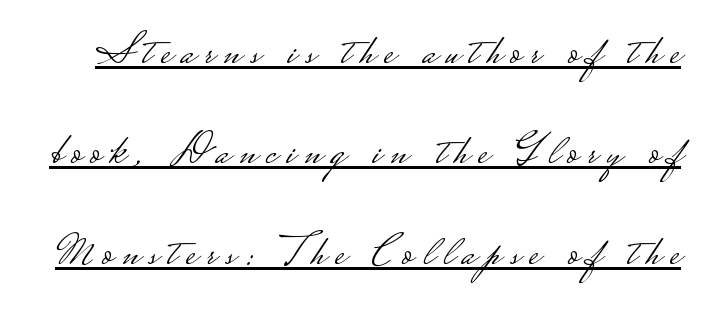
{"serif": "no", "bold": "no", "weight": "light", "width": "wide", "stroke_contrast": "low", "monospaced": "no", "underline": "yes", "line_spacing": "loose", "line_spacing_ratio": 2.23, "letter_spacing": "wide", "letter_spacing_em": 0.21, "glyph_px": 45}
